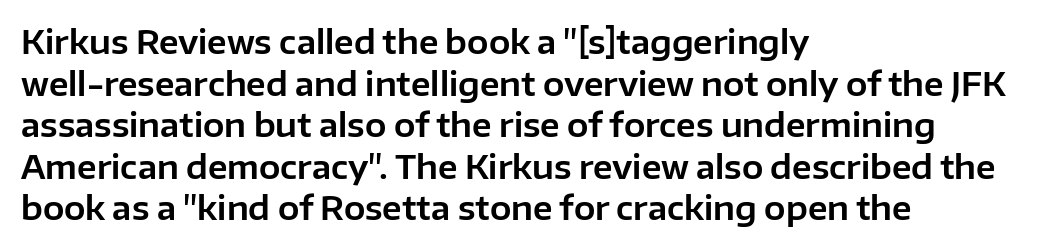
The image shows 32 px sans-serif type, upright; set left-aligned, normal line spacing (1.3x), normal letter spacing, not underlined; low stroke contrast and a medium x-height.
